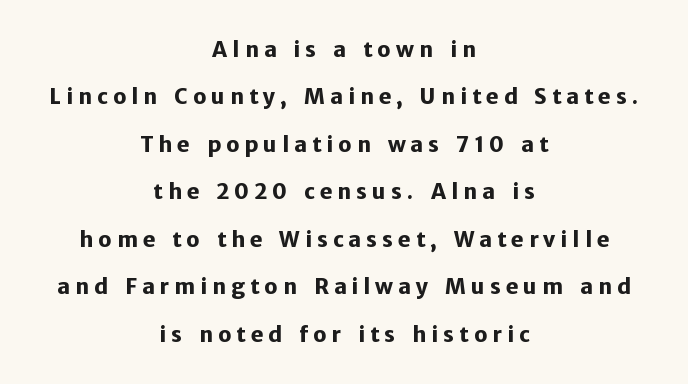
On the weight axis this lands at bold, roughly 700. Here the glyphs are tracked loosely, breaking word shapes into spaced letters. The strip under each line holds only bare page. The setting favours the middle, as headings and verse often do. The type sits square on the baseline with zero lean.
